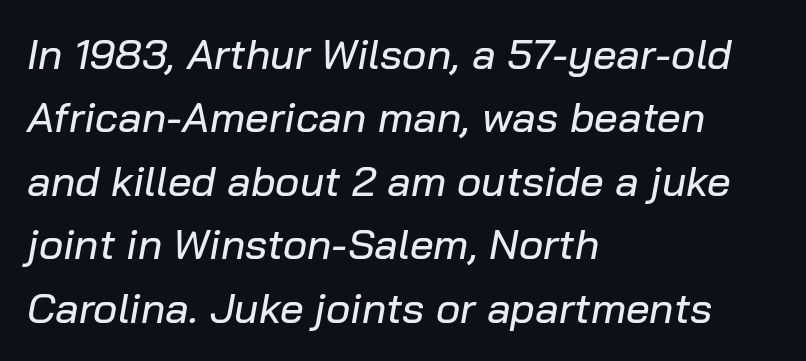
Q: Is the text italic (slanted)? A: Yes, it leans right by about 10 degrees.
Q: Is the text underlined? A: No.
Q: How is the paragraph aligned? A: Left-aligned.
Q: Is the spacing between letters normal or unusually wide? A: Normal.
Q: Is the spacing between lines tight, normal or loose? A: Normal.
Q: Width (condensed, normal, or wide)? A: Normal.
Q: Stroke contrast? A: Low.
Q: x-height? A: Medium.
Q: Monospaced? A: No.
